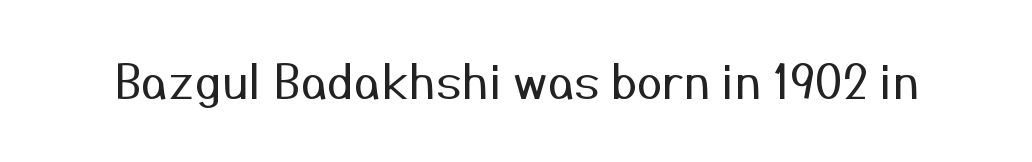
The image shows 46 px regular-weight sans-serif type, upright; set normal letter spacing, not underlined; medium stroke contrast and a medium x-height.
